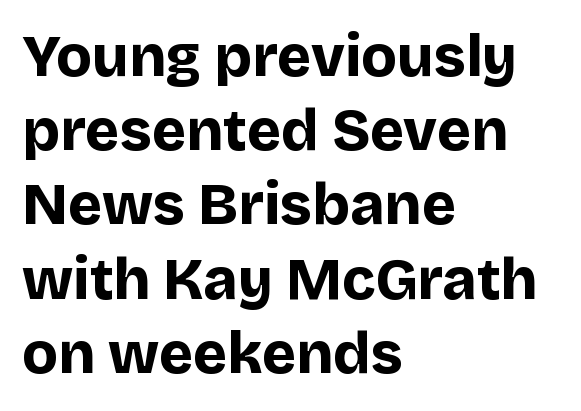
Q: Is the text bold? A: Yes.
Q: Is the text italic (slanted)? A: No, it is upright.
Q: Is the typeface a serif or a sans-serif typeface? A: Sans-serif.
Q: Is the text underlined? A: No.
Q: How is the paragraph aligned? A: Left-aligned.
Q: Is the spacing between letters normal or unusually wide? A: Normal.
Q: Is the spacing between lines tight, normal or loose? A: Normal.
Q: Width (condensed, normal, or wide)? A: Normal.
Q: Stroke contrast? A: Low.
Q: x-height? A: Large.
Q: Monospaced? A: No.
